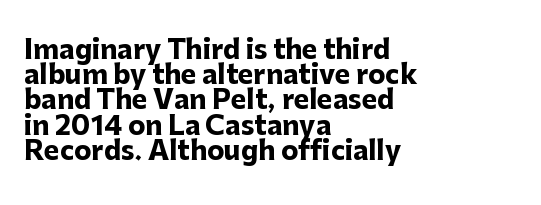
The image shows 26 px bold type, upright; set left-aligned, tight line spacing (0.97x), normal letter spacing, not underlined.
